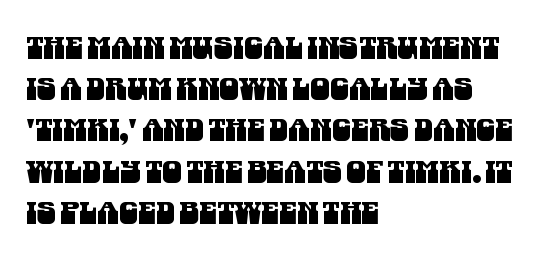
Q: Is the typeface a serif or a sans-serif typeface? A: Sans-serif.
Q: Is the text underlined? A: No.
Q: How is the paragraph aligned? A: Left-aligned.
Q: Is the spacing between letters normal or unusually wide? A: Normal.
Q: Is the spacing between lines tight, normal or loose? A: Normal.
Q: Width (condensed, normal, or wide)? A: Condensed.
Q: Stroke contrast? A: Medium.
Q: x-height? A: Large.
Q: Monospaced? A: No.
